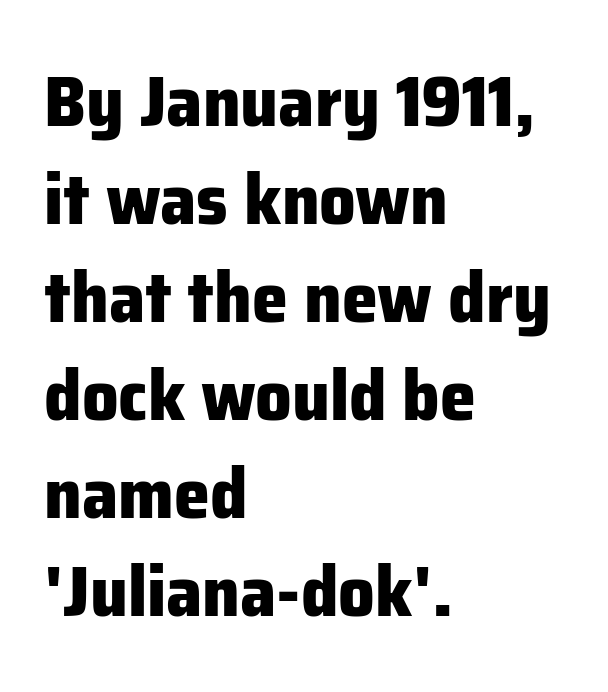
The image shows 72 px heavy sans-serif type, upright; set left-aligned, normal line spacing (1.36x), normal letter spacing, not underlined; low stroke contrast and a medium x-height.
